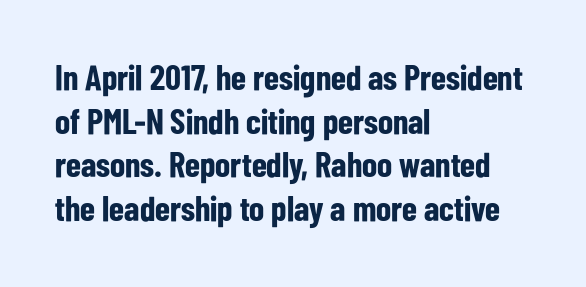
{"serif": "no", "italic": "no", "bold": "yes", "weight": "bold", "width": "condensed", "stroke_contrast": "low", "x_height": "medium", "monospaced": "no", "underline": "no", "align": "left", "line_spacing": "normal", "line_spacing_ratio": 1.25, "letter_spacing": "normal", "letter_spacing_em": 0.0, "glyph_px": 35}
